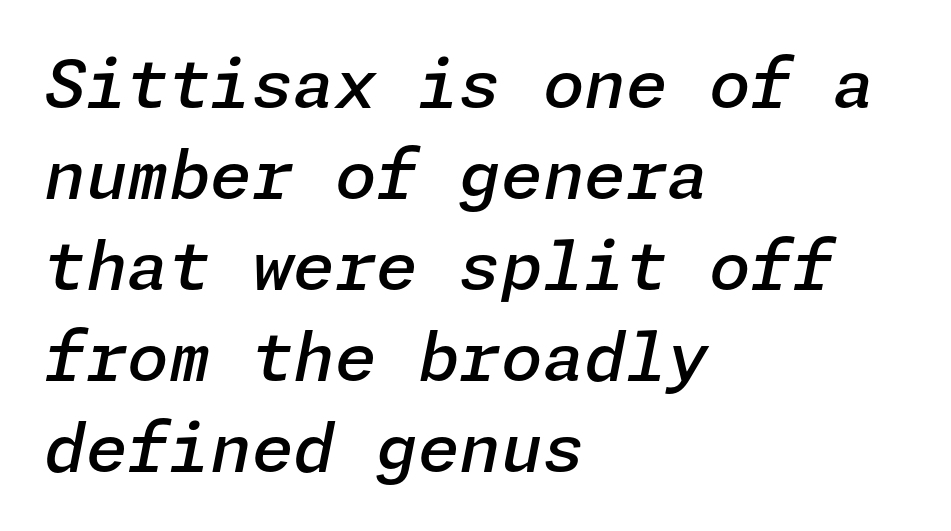
The image shows 67 px semibold type, italic (leaning right); set left-aligned, normal line spacing (1.36x), normal letter spacing, not underlined; low stroke contrast and a medium x-height.
